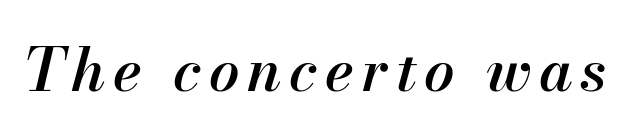
{"italic": "yes", "lean": "right", "slant_degrees": 13, "bold": "semi", "weight": "semibold", "width": "normal", "stroke_contrast": "medium", "x_height": "small", "monospaced": "no", "underline": "no", "glyph_px": 60}
